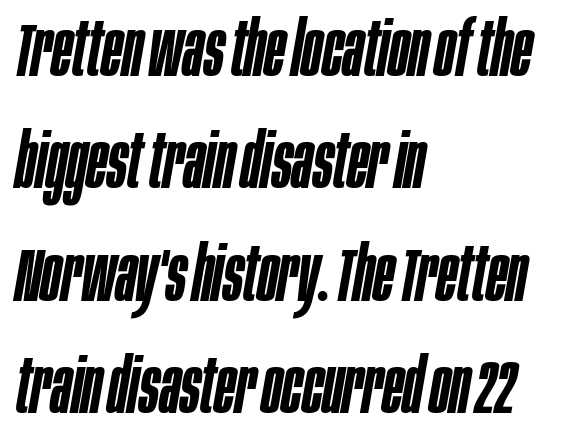
Q: Is the text bold? A: Semi-bold.
Q: Is the text italic (slanted)? A: Yes, it leans right by about 10 degrees.
Q: Is the text underlined? A: No.
Q: How is the paragraph aligned? A: Left-aligned.
Q: Is the spacing between letters normal or unusually wide? A: Normal.
Q: Is the spacing between lines tight, normal or loose? A: Normal.
Q: Width (condensed, normal, or wide)? A: Condensed.
Q: Stroke contrast? A: Low.
Q: x-height? A: Large.
Q: Monospaced? A: No.
